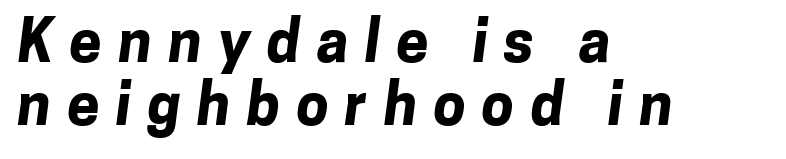
A typesetter would call this proportional, since set widths differ per character. Underlining? Definitely not there. Summary of vertical rhythm: compact, with narrow interline spacing. This rendering employs a face without finishing strokes, i.e., a sans-serif. The paragraph has a hard left edge and a soft right edge.
